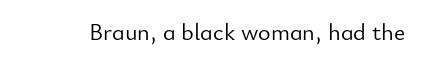
Only glyphs here, with clear space below each row. Notice how the stems are strictly vertical — no italics here. Between one letter and the next there's only the usual sliver of space. Is this a heavy cut? Hardly; it is regular or lighter.
